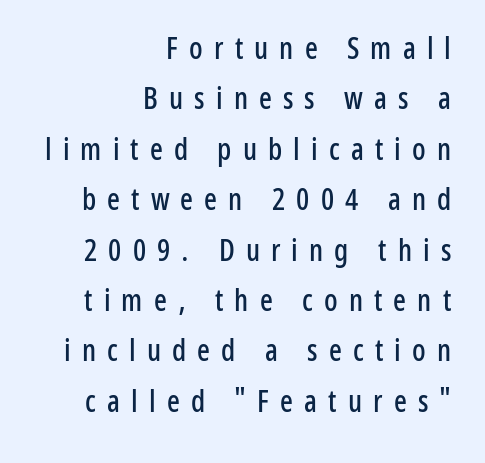
Q: Is the text italic (slanted)? A: No, it is upright.
Q: Is the typeface a serif or a sans-serif typeface? A: Sans-serif.
Q: Is the text underlined? A: No.
Q: How is the paragraph aligned? A: Right-aligned.
Q: Is the spacing between letters normal or unusually wide? A: Unusually wide.
Q: Is the spacing between lines tight, normal or loose? A: Normal.
Q: Width (condensed, normal, or wide)? A: Condensed.
Q: Stroke contrast? A: Low.
Q: x-height? A: Medium.
Q: Monospaced? A: No.
